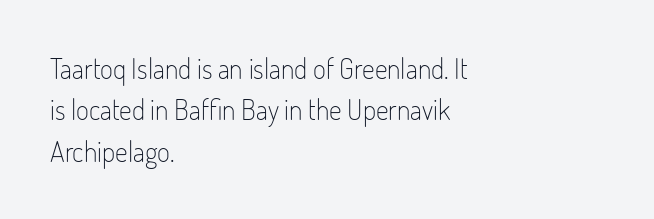
{"serif": "no", "italic": "no", "bold": "no", "weight": "light", "width": "condensed", "stroke_contrast": "low", "x_height": "small", "monospaced": "no", "underline": "no", "align": "left", "line_spacing": "normal", "line_spacing_ratio": 1.48, "letter_spacing": "normal", "letter_spacing_em": 0.0, "glyph_px": 28}
